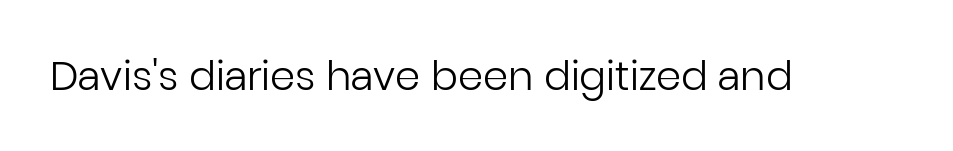
Q: Is the text bold? A: No.
Q: Is the text italic (slanted)? A: No, it is upright.
Q: Is the typeface a serif or a sans-serif typeface? A: Sans-serif.
Q: Is the text underlined? A: No.
Q: Is the spacing between letters normal or unusually wide? A: Normal.
Q: Width (condensed, normal, or wide)? A: Normal.
Q: Stroke contrast? A: Low.
Q: x-height? A: Medium.
Q: Monospaced? A: No.
